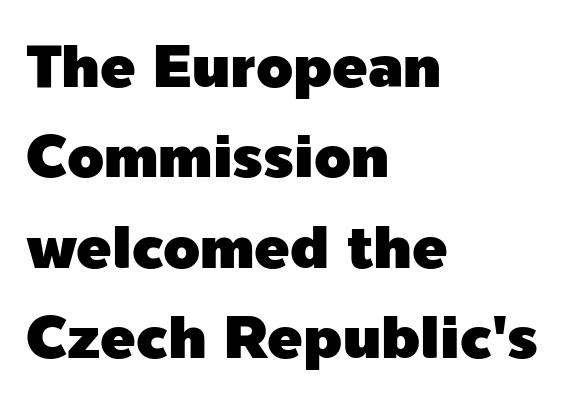
The image shows 59 px sans-serif type, upright; set left-aligned, normal line spacing (1.53x), normal letter spacing, not underlined; a medium x-height.
